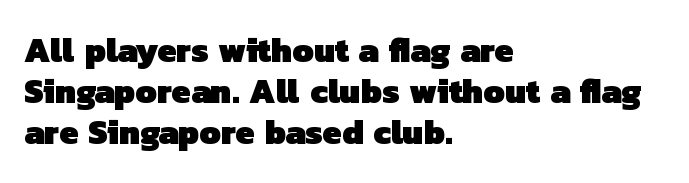
The image shows 34 px heavy sans-serif type; set left-aligned, line spacing 1.21x, normal letter spacing, not underlined; low stroke contrast and a medium x-height.
